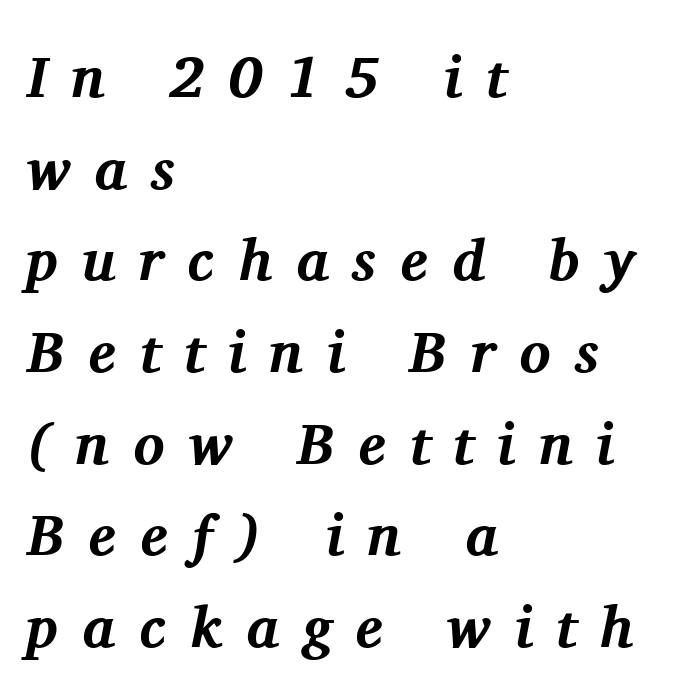
{"serif": "yes", "italic": "yes", "lean": "right", "slant_degrees": 11, "bold": "yes", "weight": "bold", "width": "normal", "stroke_contrast": "medium", "x_height": "medium", "monospaced": "no", "underline": "no", "align": "left", "line_spacing": "normal", "line_spacing_ratio": 1.58, "letter_spacing": "wide", "letter_spacing_em": 0.41, "glyph_px": 58}
